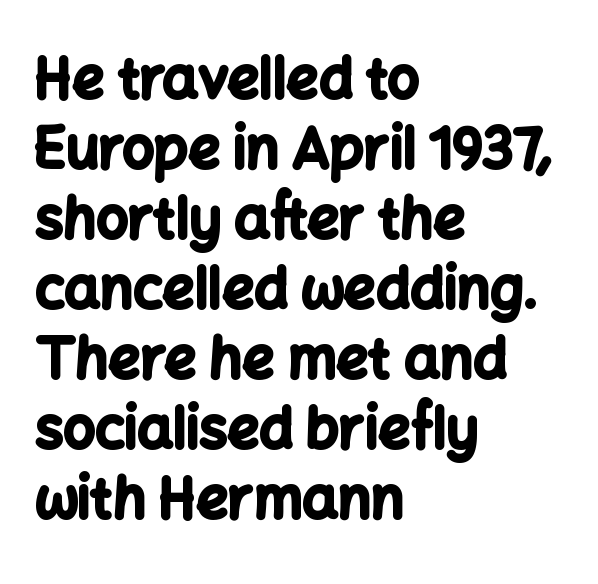
The letters stand upright; this is a roman face. The face used here is rendered with its standard letterfit. Regarding leading, the lines here are spaced in the standard way. Clear beneath every line of the passage. Think of a printed novel: that variable character pitch is what you see here. This sample uses a sans-serif face.
